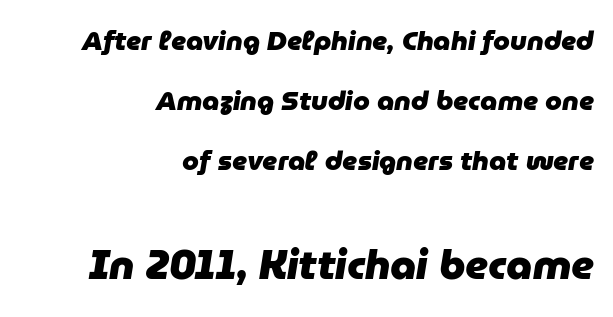
{"italic": "yes", "lean": "right", "slant_degrees": 9, "bold": "yes", "weight": "heavy", "width": "normal", "stroke_contrast": "low", "x_height": "medium", "monospaced": "no", "underline": "no", "align": "right", "line_spacing": "loose", "line_spacing_ratio": 2.22, "letter_spacing": "normal", "letter_spacing_em": 0.0, "larger_block": "second", "size_ratio": 1.52, "glyph_px": 41}
